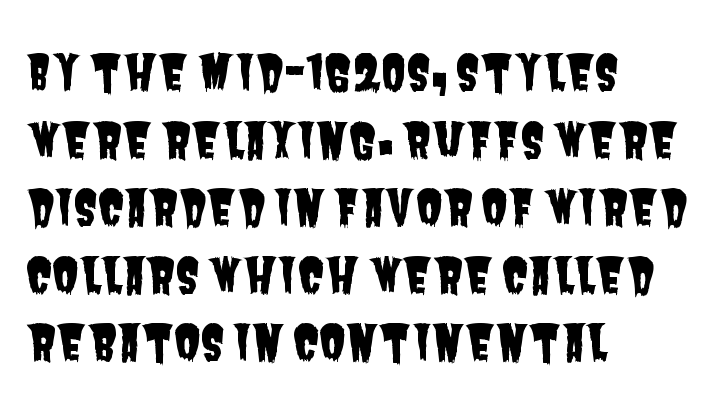
Q: Is the typeface a serif or a sans-serif typeface? A: Sans-serif.
Q: Is the text underlined? A: No.
Q: How is the paragraph aligned? A: Left-aligned.
Q: Is the spacing between letters normal or unusually wide? A: Normal.
Q: Is the spacing between lines tight, normal or loose? A: Normal.
Q: Width (condensed, normal, or wide)? A: Condensed.
Q: Stroke contrast? A: Low.
Q: x-height? A: Large.
Q: Monospaced? A: No.
